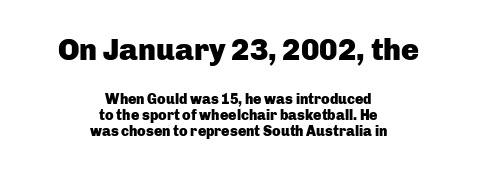
The image shows 30 px heavy sans-serif type, upright; set centered, line spacing 1.16x, normal letter spacing, not underlined; the first (top) block is 2.14x larger; low stroke contrast and a medium x-height.
